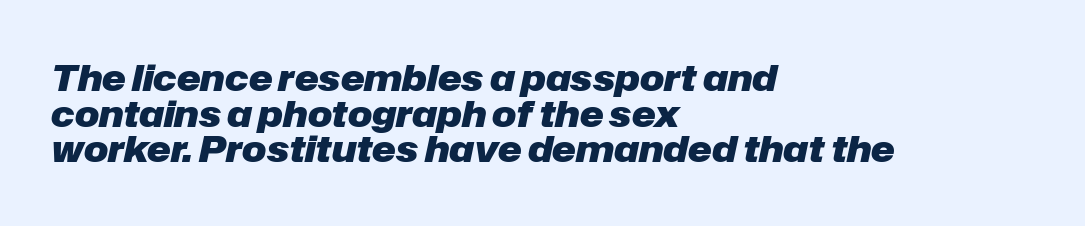
Q: Is the text bold? A: Yes.
Q: Is the text italic (slanted)? A: Yes, it leans right by about 12 degrees.
Q: Is the text underlined? A: No.
Q: How is the paragraph aligned? A: Left-aligned.
Q: Is the spacing between letters normal or unusually wide? A: Normal.
Q: Is the spacing between lines tight, normal or loose? A: Tight.
Q: Width (condensed, normal, or wide)? A: Normal.
Q: Stroke contrast? A: Low.
Q: x-height? A: Medium.
Q: Monospaced? A: No.
